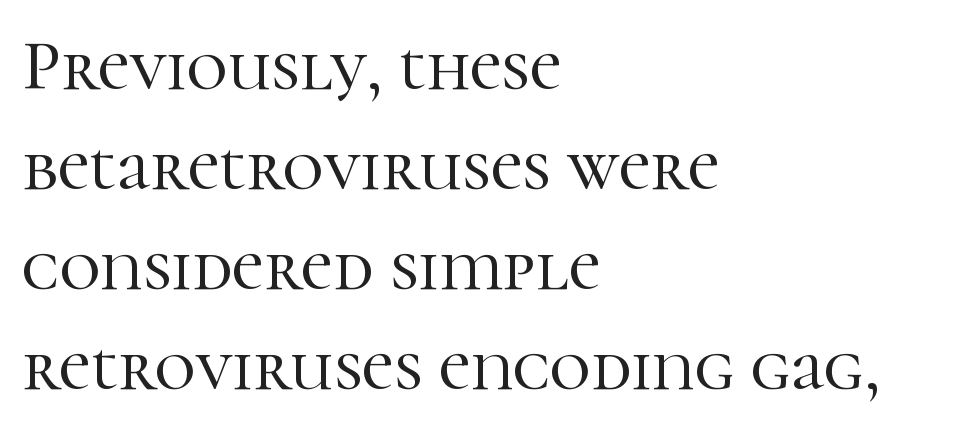
{"serif": "yes", "italic": "no", "width": "normal", "stroke_contrast": "high", "x_height": "medium", "monospaced": "no", "underline": "no", "align": "left", "line_spacing": "normal", "line_spacing_ratio": 1.41, "letter_spacing": "normal", "letter_spacing_em": 0.0, "glyph_px": 71}
